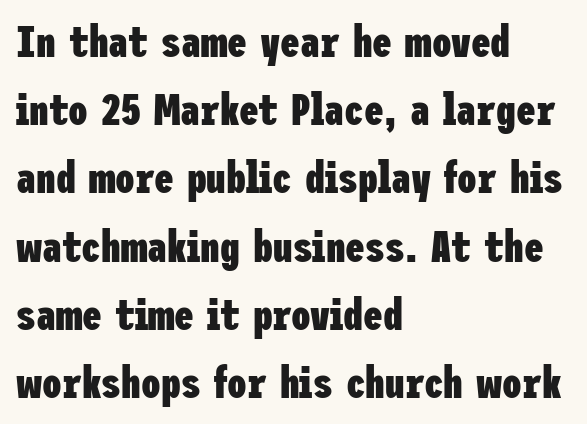
Q: Is the text bold? A: Yes.
Q: Is the text italic (slanted)? A: No, it is upright.
Q: Is the typeface a serif or a sans-serif typeface? A: Sans-serif.
Q: Is the text underlined? A: No.
Q: How is the paragraph aligned? A: Left-aligned.
Q: Is the spacing between letters normal or unusually wide? A: Normal.
Q: Is the spacing between lines tight, normal or loose? A: Normal.
Q: Width (condensed, normal, or wide)? A: Condensed.
Q: Stroke contrast? A: Low.
Q: x-height? A: Medium.
